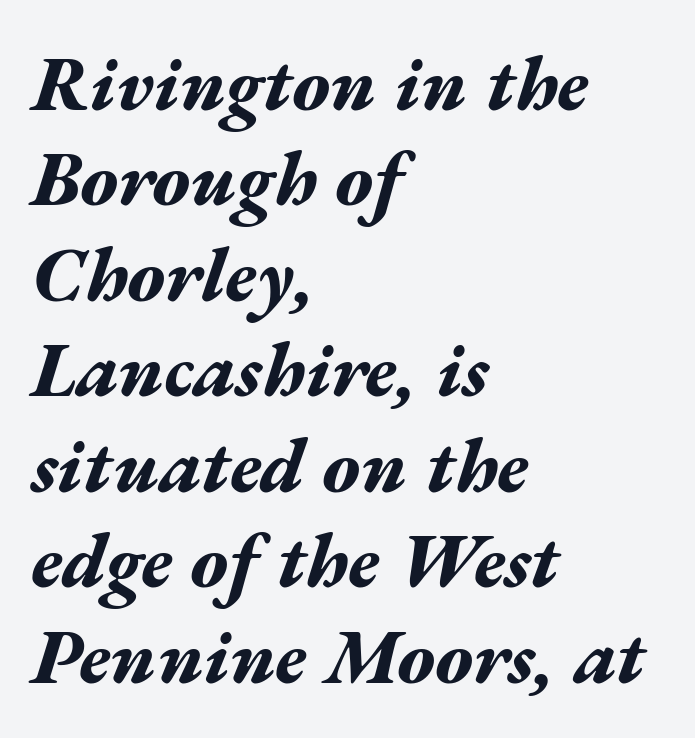
The image shows 77 px bold, wide type, italic (leaning right); set left-aligned, line spacing 1.24x, normal letter spacing, not underlined; medium stroke contrast and a medium x-height.
